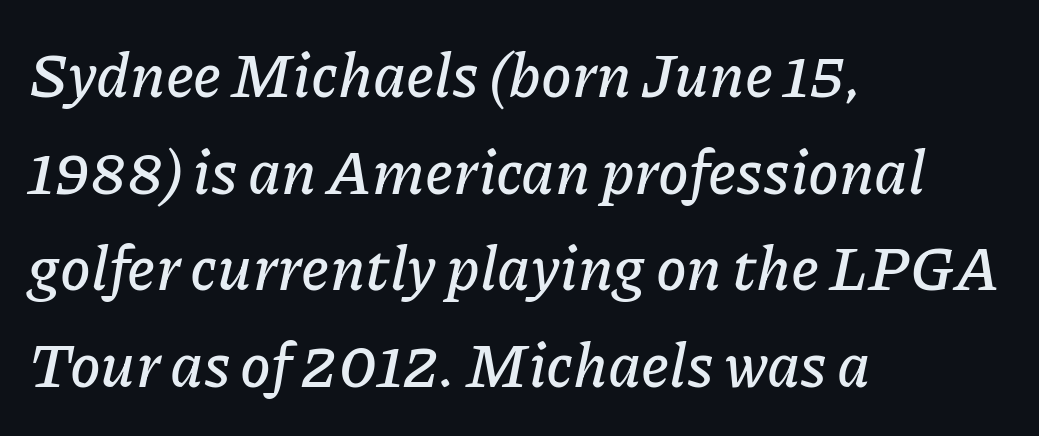
{"italic": "yes", "lean": "right", "slant_degrees": 11, "width": "normal", "stroke_contrast": "low", "x_height": "medium", "monospaced": "no", "underline": "no", "align": "left", "line_spacing": "normal", "line_spacing_ratio": 1.56, "letter_spacing": "normal", "letter_spacing_em": 0.0, "glyph_px": 62}
